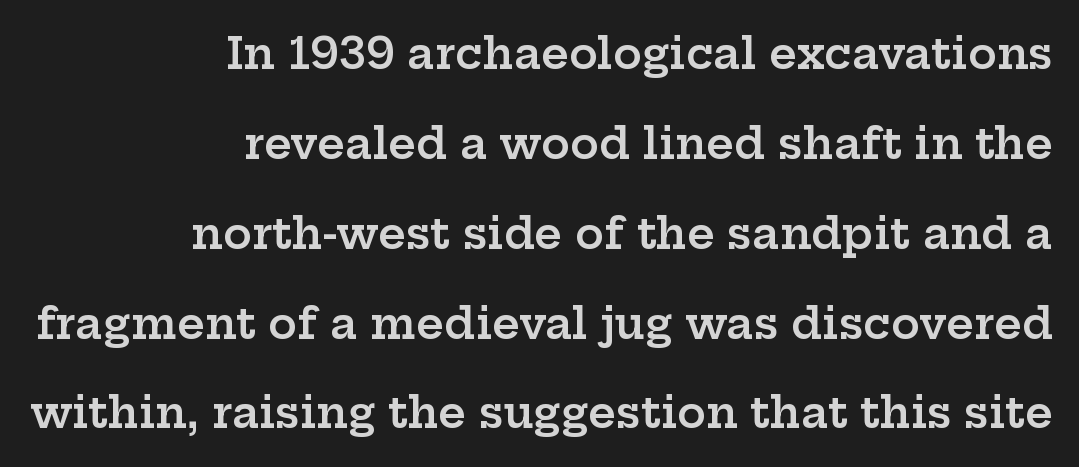
The image shows 43 px semibold, wide serif type, upright; set right-aligned, loose line spacing (2.09x), normal letter spacing, not underlined; low stroke contrast and a medium x-height.
